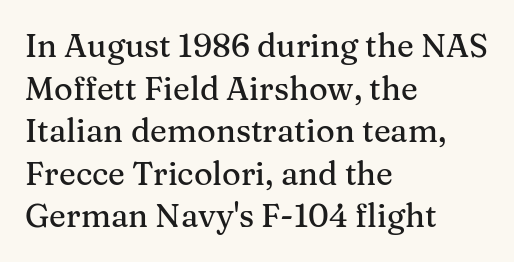
Is there much room between lines? A standard amount, neither cramped nor airy. The type family on display is of the serif kind. The type is set solid horizontally, with unmodified tracking. The setting favours the left margin, as ordinary paragraphs usually do.
